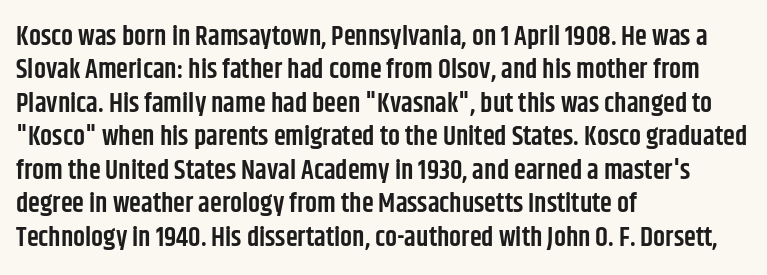
{"italic": "no", "bold": "semi", "underline": "no", "align": "left", "line_spacing_ratio": 1.24, "letter_spacing": "normal", "letter_spacing_em": 0.0, "glyph_px": 27}
